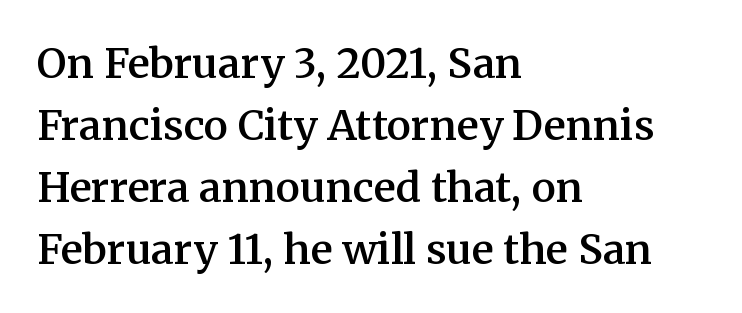
The image shows 41 px semibold serif type, upright; set left-aligned, normal line spacing (1.51x), normal letter spacing, not underlined; medium stroke contrast and a medium x-height.
